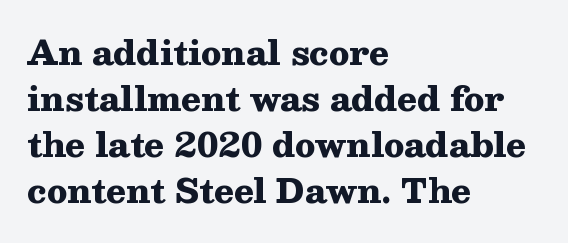
The rendering keeps characters at their native spacing. Summary of weight: heavy, a full bold. If you drew a line through each stem, it would be perfectly vertical. The lines in this sample share a left origin and differ only in where they stop. The letters advance in unequal steps, a hallmark of proportional type.
